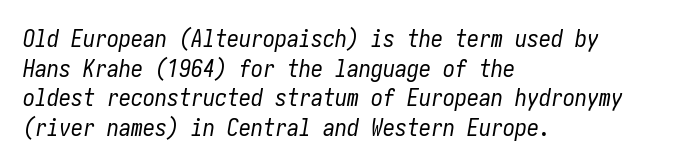
Q: Is the text bold? A: No.
Q: Is the text italic (slanted)? A: Yes, it leans right by about 10 degrees.
Q: Is the text underlined? A: No.
Q: How is the paragraph aligned? A: Left-aligned.
Q: Is the spacing between letters normal or unusually wide? A: Normal.
